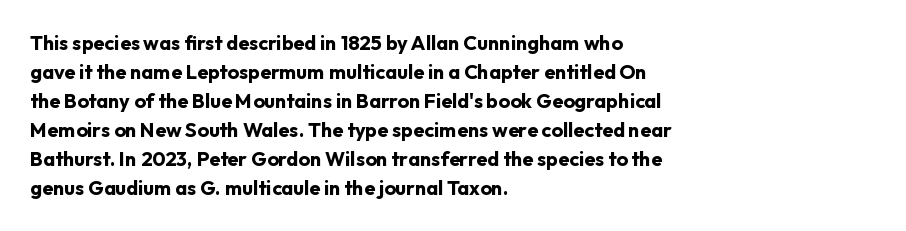
Style check: upright. The block of text has a typical density, with ordinary space between rows. The words here are not underlined. The paragraph shown leans on its left margin. The gaps between neighbouring characters are ordinary and unremarkable.
